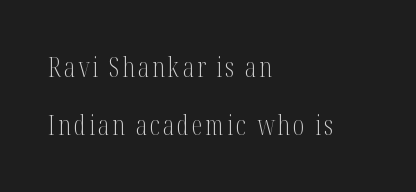
Does the lettering tilt? It doesn't — this is upright. Descender tails drop into unmarked territory. Notice how the passage keeps a crisp vertical edge on the left only. Students, observe: this is what heavily led, spacious text looks like.
